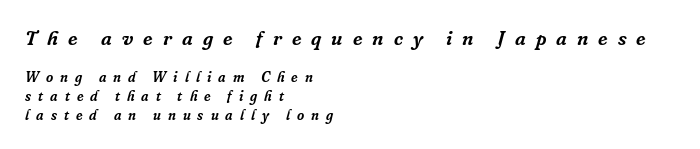
The image shows 20 px text type, italic (leaning right); set left-aligned, normal line spacing (1.35x), unusually wide letter spacing (+0.5 em), not underlined; the first (top) block is 1.43x larger.
